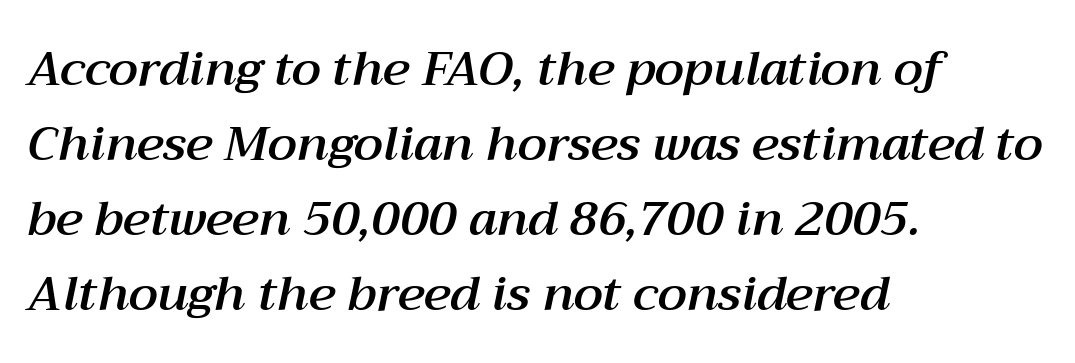
Q: Is the text italic (slanted)? A: Yes, it leans right by about 12 degrees.
Q: Is the text underlined? A: No.
Q: How is the paragraph aligned? A: Left-aligned.
Q: Is the spacing between letters normal or unusually wide? A: Normal.
Q: Is the spacing between lines tight, normal or loose? A: Normal.
Q: Width (condensed, normal, or wide)? A: Normal.
Q: Stroke contrast? A: Medium.
Q: x-height? A: Medium.
Q: Monospaced? A: No.
